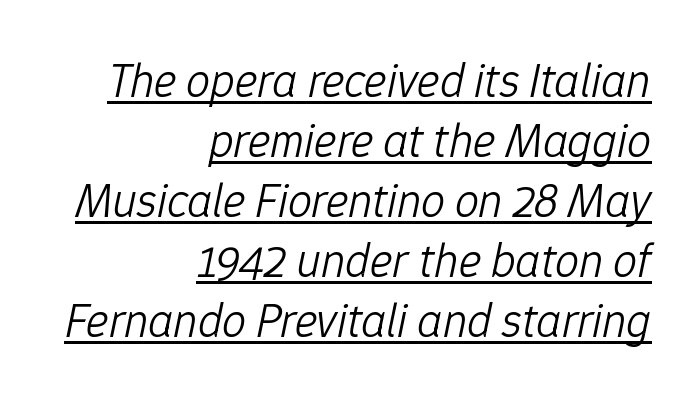
Q: Is the text bold? A: No.
Q: Is the text italic (slanted)? A: Yes, it leans right by about 12 degrees.
Q: Is the text underlined? A: Yes.
Q: How is the paragraph aligned? A: Right-aligned.
Q: Is the spacing between letters normal or unusually wide? A: Normal.
Q: Is the spacing between lines tight, normal or loose? A: Normal.
Q: Width (condensed, normal, or wide)? A: Normal.
Q: Stroke contrast? A: Low.
Q: x-height? A: Medium.
Q: Monospaced? A: No.
